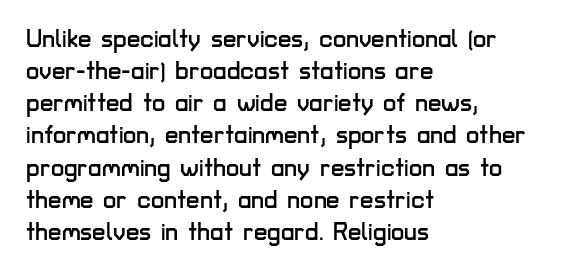
Q: Is the text italic (slanted)? A: No, it is upright.
Q: Is the text underlined? A: No.
Q: How is the paragraph aligned? A: Left-aligned.
Q: Is the spacing between letters normal or unusually wide? A: Normal.
Q: Is the spacing between lines tight, normal or loose? A: Normal.
